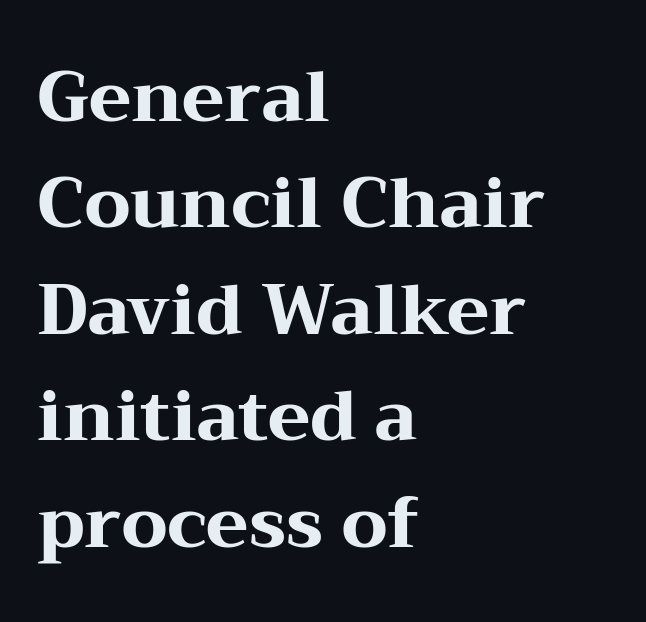
These lines were composed using upright roman letters. Each letter's strokes conclude with small projecting serifs. In terms of letterspacing, this is plain default setting. The space directly below the letters is spotless.
